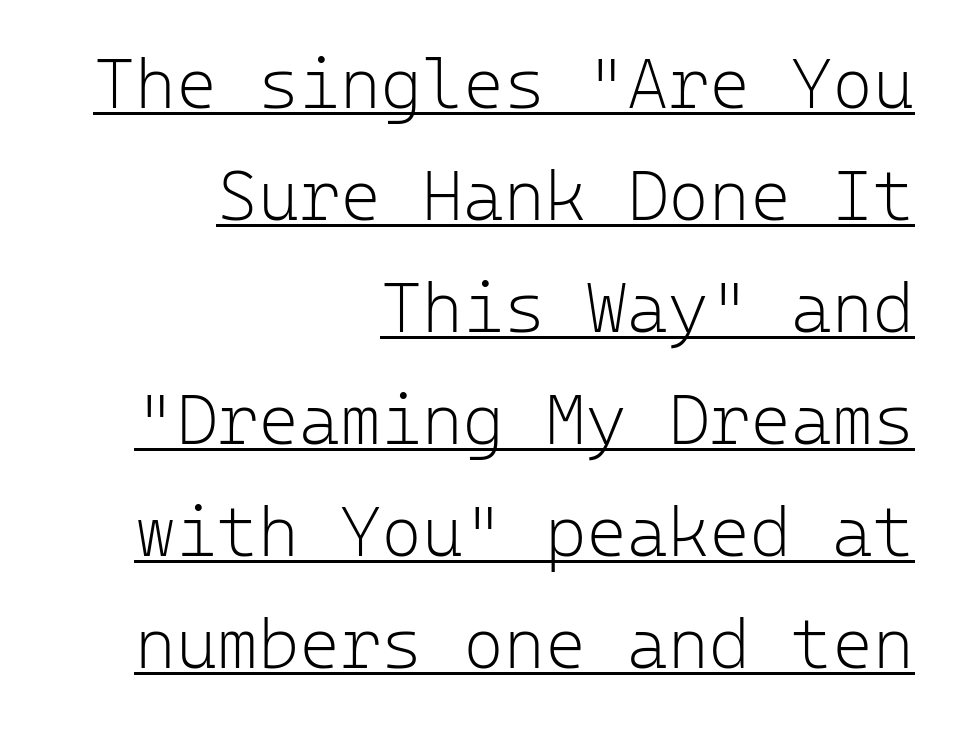
{"serif": "no", "italic": "no", "bold": "no", "weight": "light", "width": "normal", "stroke_contrast": "low", "x_height": "medium", "monospaced": "yes", "underline": "yes", "align": "right", "line_spacing": "normal", "line_spacing_ratio": 1.6, "letter_spacing": "normal", "letter_spacing_em": 0.0, "glyph_px": 70}
